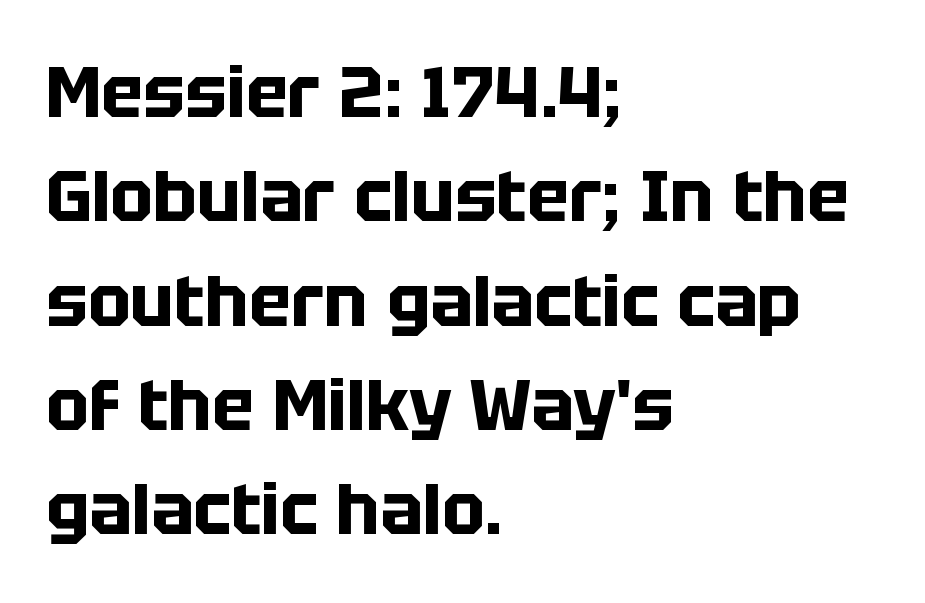
The image shows 71 px bold sans-serif type, upright; set left-aligned, normal line spacing (1.47x), normal letter spacing, not underlined; low stroke contrast and a large x-height.
